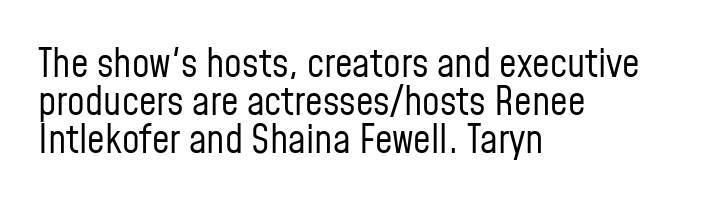
{"serif": "no", "italic": "no", "bold": "no", "weight": "regular", "width": "condensed", "stroke_contrast": "low", "x_height": "medium", "monospaced": "no", "underline": "no", "align": "left", "line_spacing": "tight", "line_spacing_ratio": 0.97, "letter_spacing": "normal", "letter_spacing_em": 0.0, "glyph_px": 39}
